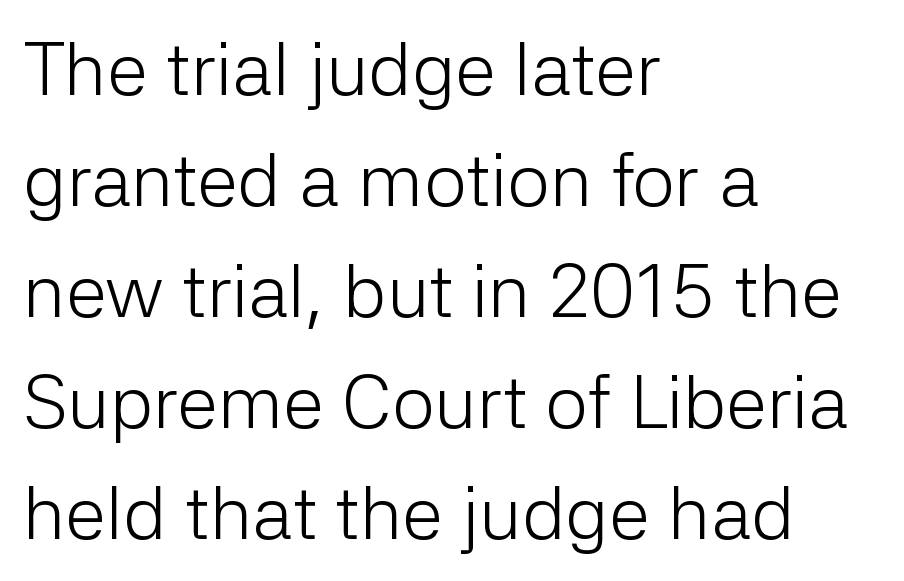
Font category for this specimen: sans-serif. One glance says typical: line gaps are just what's usual. Caption: multi-line text, flush left, ragged right. How are the letters spaced? Ordinarily, with no added tracking.
